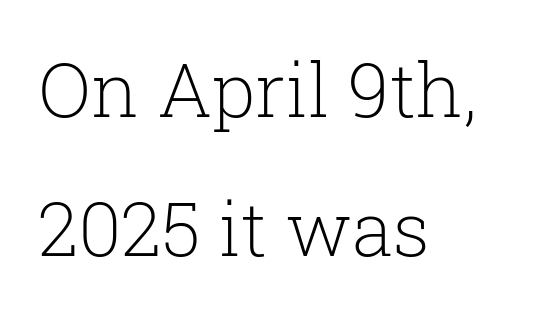
{"serif": "yes", "italic": "no", "bold": "no", "weight": "light", "width": "normal", "stroke_contrast": "low", "x_height": "medium", "monospaced": "no", "underline": "no", "align": "left", "line_spacing_ratio": 1.86, "letter_spacing": "normal", "letter_spacing_em": 0.0, "glyph_px": 75}
